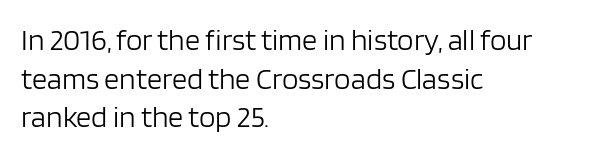
{"serif": "no", "italic": "no", "bold": "no", "weight": "light", "width": "normal", "stroke_contrast": "low", "x_height": "large", "monospaced": "no", "underline": "no", "align": "left", "line_spacing": "normal", "line_spacing_ratio": 1.29, "letter_spacing": "normal", "letter_spacing_em": 0.0, "glyph_px": 30}
